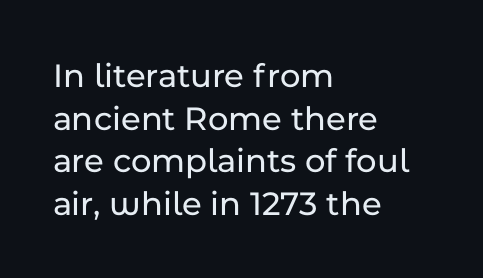
The image shows 35 px sans-serif type, upright; set left-aligned, line spacing 1.22x, normal letter spacing, not underlined; low stroke contrast and a medium x-height.
